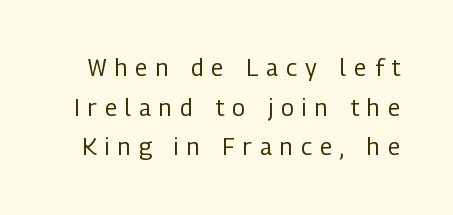
Q: Is the text bold? A: No.
Q: Is the text italic (slanted)? A: No, it is upright.
Q: Is the text underlined? A: No.
Q: Is the spacing between letters normal or unusually wide? A: Unusually wide.
